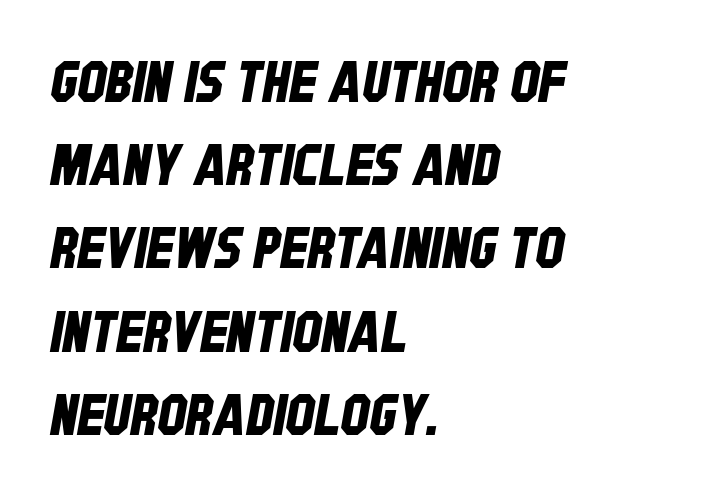
Q: Is the typeface a serif or a sans-serif typeface? A: Sans-serif.
Q: Is the text underlined? A: No.
Q: How is the paragraph aligned? A: Left-aligned.
Q: Is the spacing between letters normal or unusually wide? A: Normal.
Q: Is the spacing between lines tight, normal or loose? A: Normal.
Q: Width (condensed, normal, or wide)? A: Condensed.
Q: Stroke contrast? A: Low.
Q: x-height? A: Large.
Q: Monospaced? A: No.
